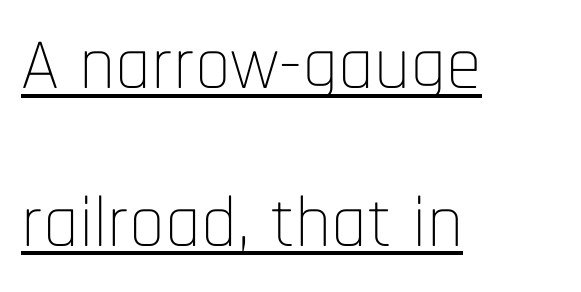
{"serif": "no", "italic": "no", "bold": "no", "weight": "thin", "width": "condensed", "stroke_contrast": "low", "x_height": "large", "monospaced": "no", "underline": "yes", "align": "left", "line_spacing": "loose", "line_spacing_ratio": 2.19, "letter_spacing": "normal", "letter_spacing_em": 0.0, "glyph_px": 72}
